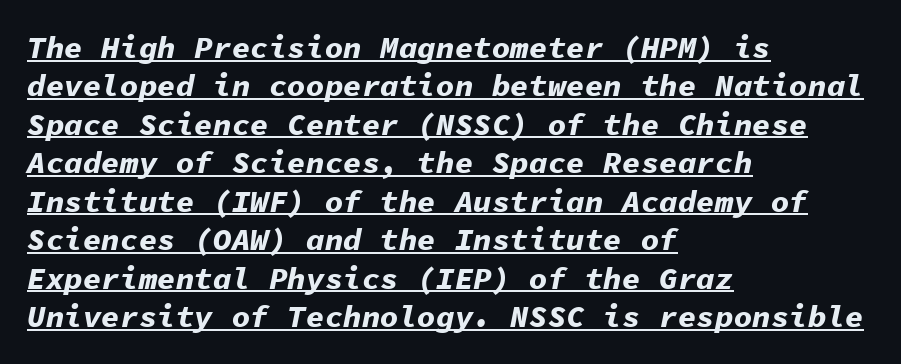
The image shows 31 px bold type, italic (leaning right), monospaced; set left-aligned, line spacing 1.24x, normal letter spacing, underlined; low stroke contrast and a medium x-height.
